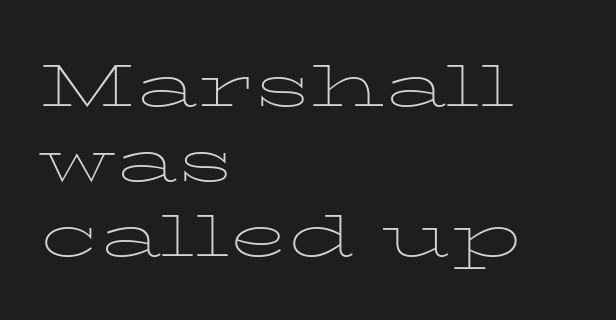
The image shows 59 px thin, wide serif type, upright; set left-aligned, normal line spacing (1.27x), normal letter spacing, not underlined; low stroke contrast and a medium x-height.
